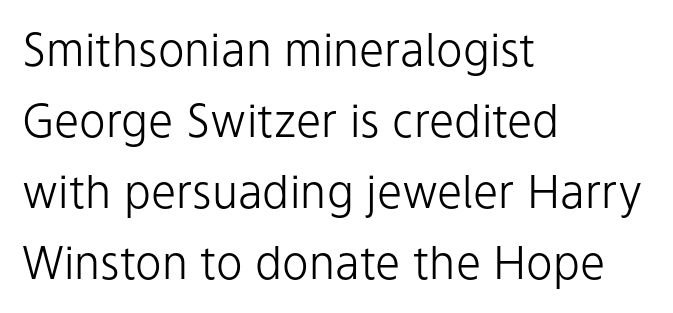
The image shows 45 px light sans-serif type, upright; set left-aligned, normal line spacing (1.58x), normal letter spacing, not underlined; low stroke contrast and a medium x-height.
